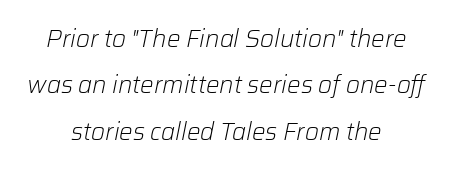
Every row of glyphs is offset so its center matches the block's center. What stands out about the letter spacing? Nothing — it is the standard amount. The typography opts for an oblique posture over an upright one. The typesetting does not lean heavy: it is not bold.
